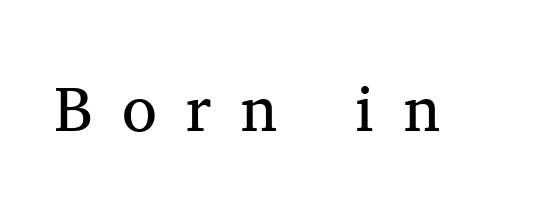
A bare baseline throughout the passage. The text was rendered using a seriffed face with decorative stroke endings. This reads as an unemphasized weight, regular at the heaviest. Loose tracking; the words dissolve into strings of separated letters. Varying glyph widths throughout — classic text-font behaviour. When letters stand straight like this, we call the style roman or upright.
